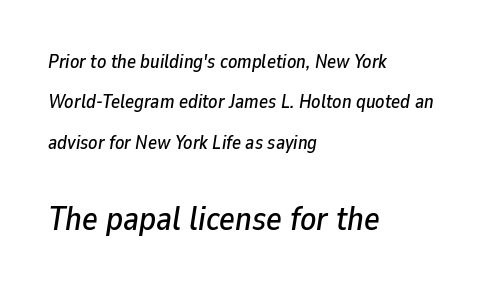
Q: Is the text italic (slanted)? A: Yes, it leans right by about 9 degrees.
Q: Is the text underlined? A: No.
Q: How is the paragraph aligned? A: Left-aligned.
Q: Is the spacing between letters normal or unusually wide? A: Normal.
Q: Is the spacing between lines tight, normal or loose? A: Loose.
Q: Which block of text is set in a larger size, the first (top) or the second (bottom)? A: The second (bottom) one.
Q: Width (condensed, normal, or wide)? A: Normal.
Q: Stroke contrast? A: Low.
Q: x-height? A: Medium.
Q: Monospaced? A: No.
